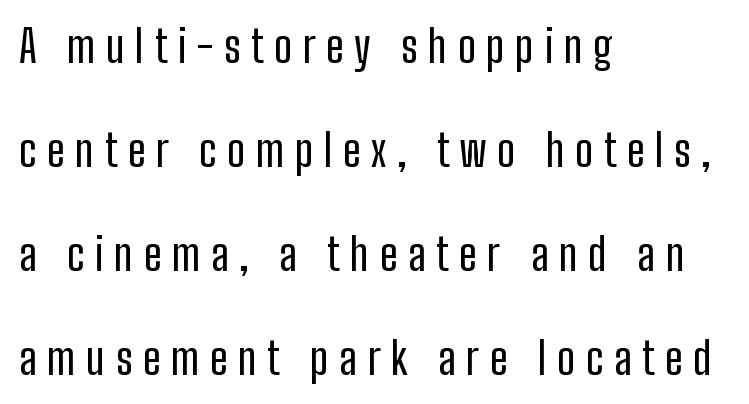
The lettering stays uniformly vertical, giving the passage a roman look. No word sits above an underline. You could fit nearly another row in the gap between these rows. The ragged edge is on the right, which tells us the setting is flush left. A sans-serif font was chosen for this passage. Is this a fixed-width face? No — the glyphs have proportional, varying widths.
